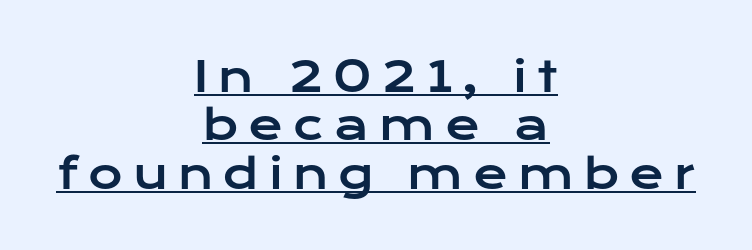
Q: Is the text italic (slanted)? A: No, it is upright.
Q: Is the typeface a serif or a sans-serif typeface? A: Sans-serif.
Q: Is the text underlined? A: Yes.
Q: How is the paragraph aligned? A: Centered.
Q: Is the spacing between letters normal or unusually wide? A: Unusually wide.
Q: Is the spacing between lines tight, normal or loose? A: Tight.
Q: Width (condensed, normal, or wide)? A: Wide.
Q: Stroke contrast? A: Low.
Q: x-height? A: Medium.
Q: Monospaced? A: No.
